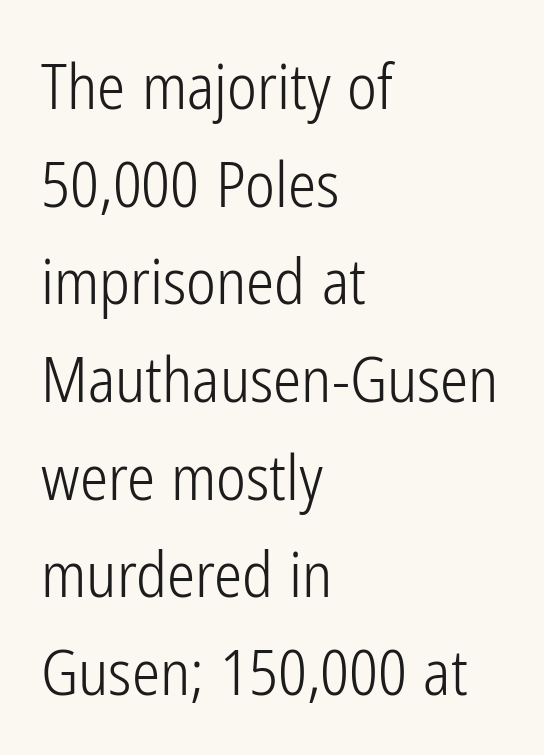
The image shows 63 px light, condensed sans-serif type, upright; set left-aligned, normal line spacing (1.55x), normal letter spacing, not underlined; low stroke contrast and a medium x-height.
